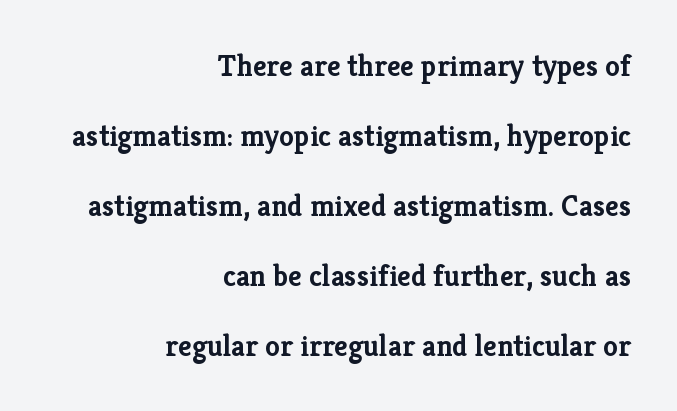
The characters look thick and weighty, a clear bold. Do the characters align in a grid? No, the font is proportional. Anything drawn beneath the words? Only blank space. How are the letters spaced? Ordinarily, with no added tracking. Visually the block forms a straight wall on the right and a jagged coastline on the left. Leading is clearly above the norm, producing a sparse column.
